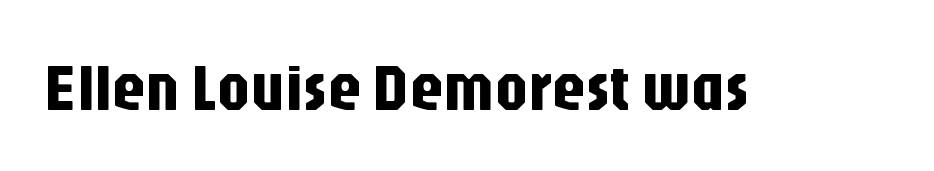
The image shows 66 px condensed sans-serif type, upright; set normal letter spacing, not underlined; low stroke contrast and a large x-height.
